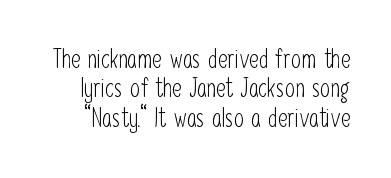
The image shows 26 px text type, upright; set tight line spacing (1.13x), normal letter spacing, not underlined.
